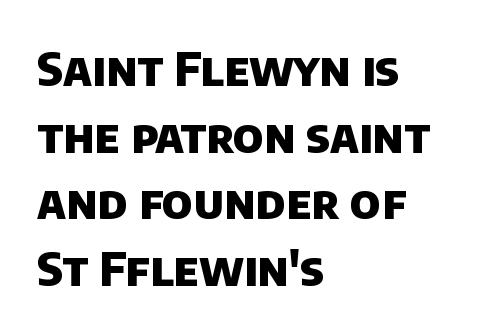
Each glyph is drawn with heavy, bold strokes. The type family on display is of the sans-serif kind. Descenders hang freely into open space. Vertical spacing — default. Is this a fixed-width face? No — the glyphs have proportional, varying widths.
